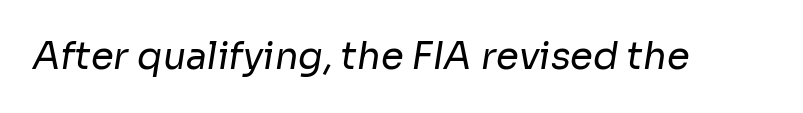
Character widths vary here, with narrow letters taking less room than wide ones. The gaps between neighbouring characters are ordinary and unremarkable. Think standard paragraph weight, or any step lighter than that. This rendering employs a face without finishing strokes, i.e., a sans-serif.
